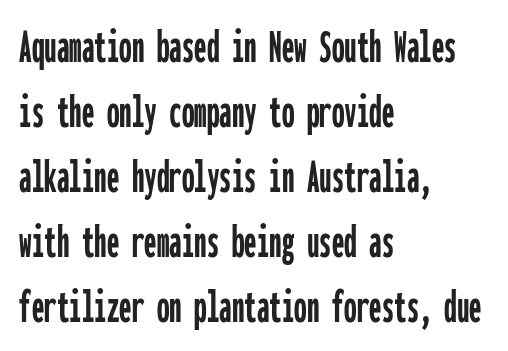
The image shows 50 px condensed sans-serif type, upright, monospaced; set left-aligned, normal line spacing (1.3x), normal letter spacing, not underlined; low stroke contrast and a medium x-height.
